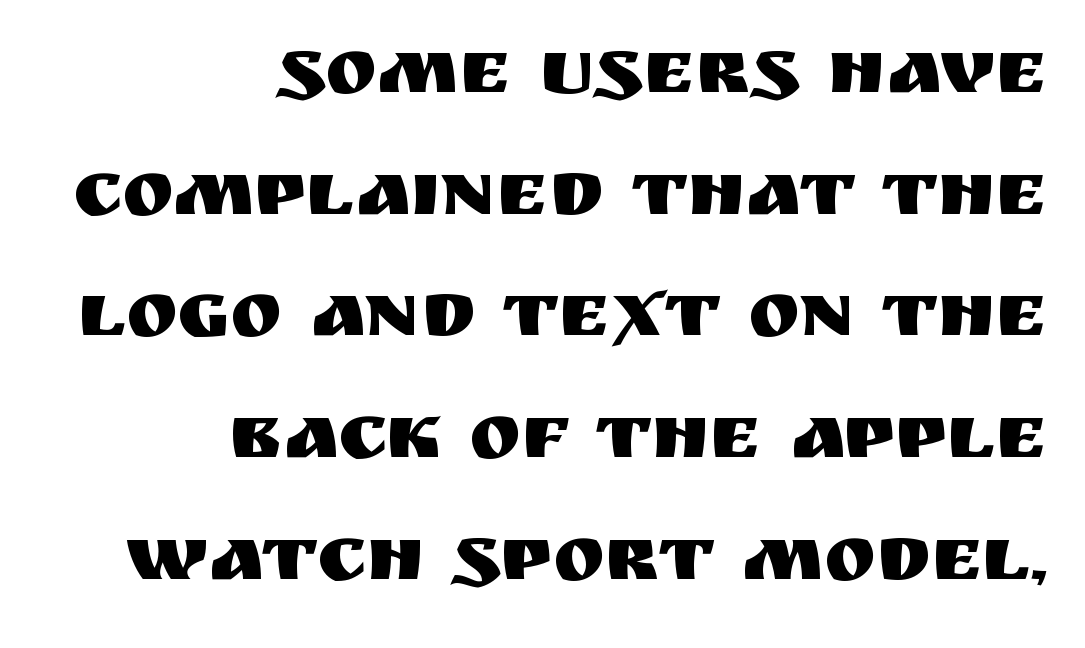
The image shows 78 px sans-serif type, upright; set right-aligned, normal line spacing (1.56x), normal letter spacing, not underlined; medium stroke contrast and a large x-height.
